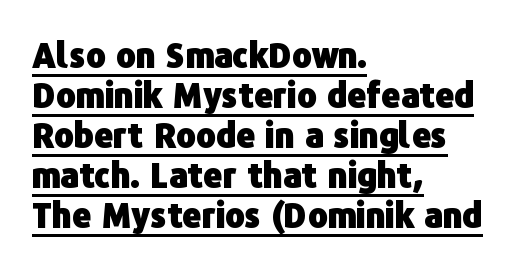
{"serif": "no", "italic": "no", "bold": "yes", "weight": "heavy", "width": "normal", "stroke_contrast": "low", "x_height": "medium", "monospaced": "no", "underline": "yes", "align": "left", "line_spacing_ratio": 1.21, "letter_spacing": "normal", "letter_spacing_em": 0.0, "glyph_px": 33}
